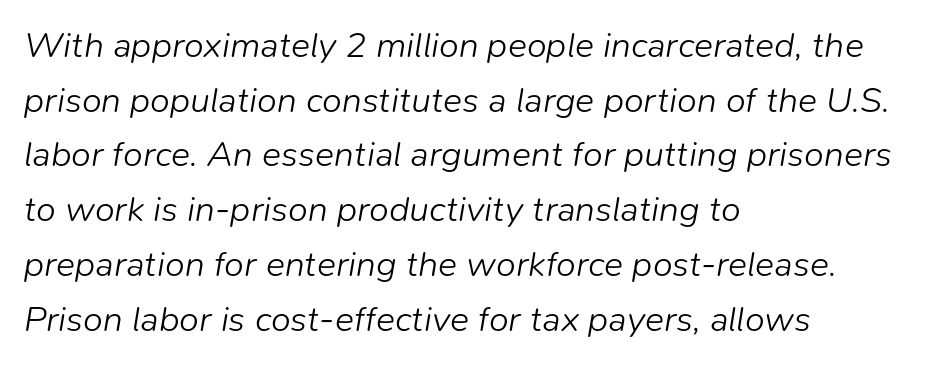
Note the varied advance widths — an 'i' is clearly narrower than an 'm'. The paragraph shown leans on its left margin. Glyph-to-glyph distance matches everyday printed text. Interline gaps are of average width in this sample. Nothing heavy about these letters — not bold at all.
